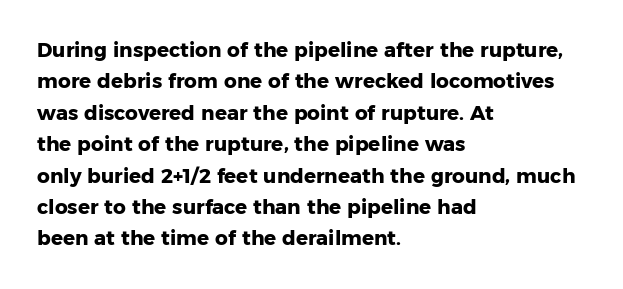
Q: Is the text bold? A: Yes.
Q: Is the text italic (slanted)? A: No, it is upright.
Q: Is the text underlined? A: No.
Q: How is the paragraph aligned? A: Left-aligned.
Q: Is the spacing between letters normal or unusually wide? A: Normal.
Q: Is the spacing between lines tight, normal or loose? A: Normal.
